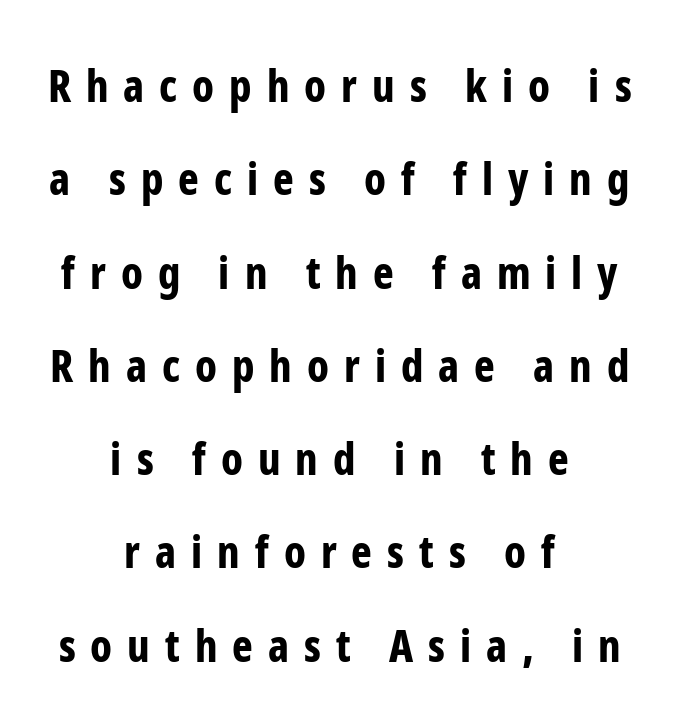
Descenders are the only things crossing below the line. Serifs: no, the terminals of the letterforms are clean. One-word summary of the alignment: center. Looks like regular typesetting: each glyph gets only the width it needs.
